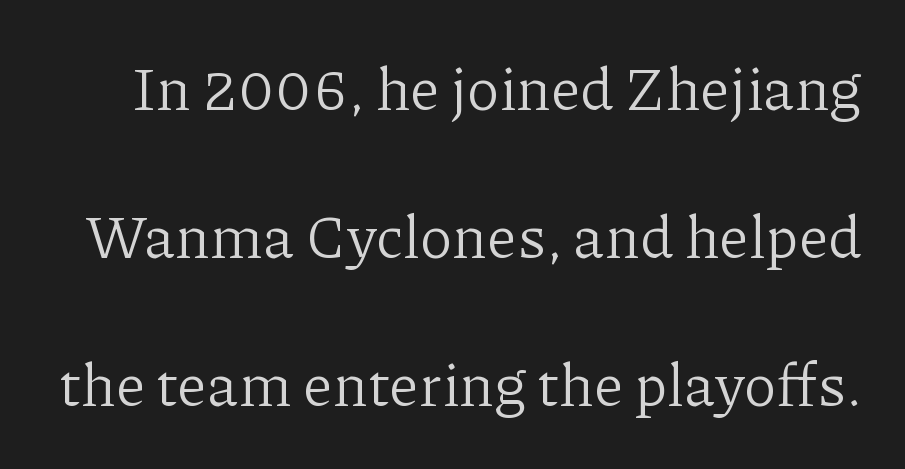
{"serif": "yes", "italic": "no", "bold": "no", "weight": "light", "width": "normal", "stroke_contrast": "low", "x_height": "medium", "monospaced": "no", "underline": "no", "line_spacing": "loose", "line_spacing_ratio": 2.47, "letter_spacing": "normal", "letter_spacing_em": 0.0, "glyph_px": 60}
